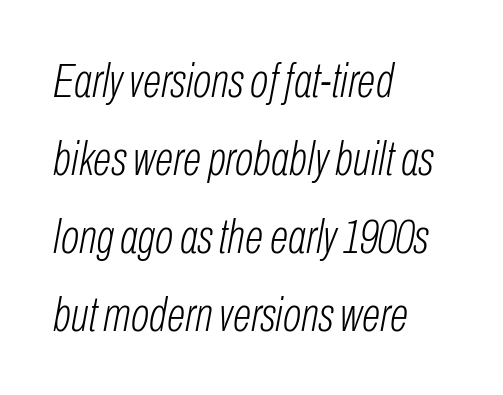
{"italic": "yes", "lean": "right", "slant_degrees": 10, "bold": "no", "weight": "light", "width": "condensed", "stroke_contrast": "low", "x_height": "medium", "monospaced": "no", "underline": "no", "align": "left", "line_spacing": "normal", "line_spacing_ratio": 1.59, "letter_spacing": "normal", "letter_spacing_em": 0.0, "glyph_px": 49}
